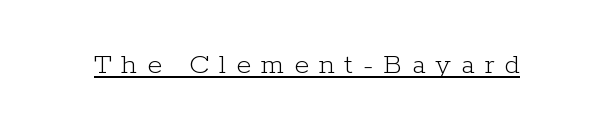
The image shows 30 px light serif type, upright; set unusually wide letter spacing (+0.33 em), underlined; low stroke contrast and a medium x-height.
